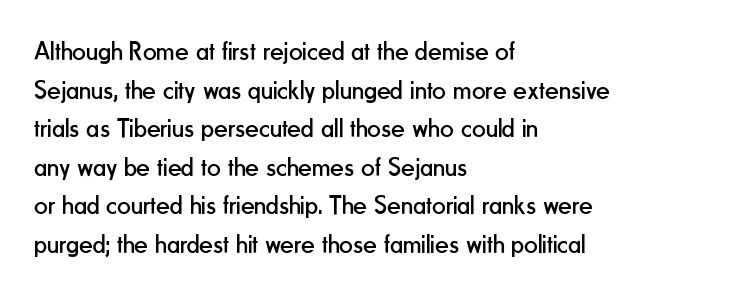
Q: Is the text bold? A: No.
Q: Is the text italic (slanted)? A: No, it is upright.
Q: Is the text underlined? A: No.
Q: How is the paragraph aligned? A: Left-aligned.
Q: Is the spacing between letters normal or unusually wide? A: Normal.
Q: Is the spacing between lines tight, normal or loose? A: Normal.
